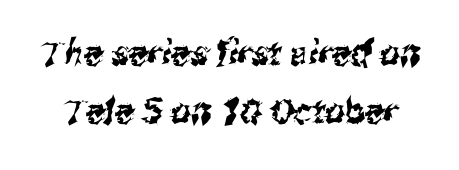
The image shows 35 px condensed sans-serif type; set normal line spacing (1.65x), normal letter spacing, not underlined; medium stroke contrast and a medium x-height.
